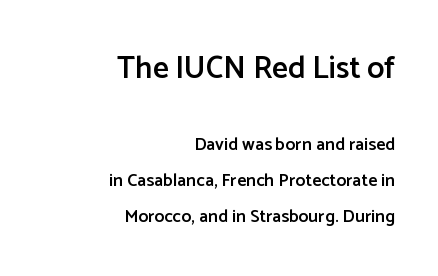
Q: Is the text bold? A: Semi-bold.
Q: Is the text italic (slanted)? A: No, it is upright.
Q: Is the typeface a serif or a sans-serif typeface? A: Sans-serif.
Q: Is the text underlined? A: No.
Q: How is the paragraph aligned? A: Right-aligned.
Q: Is the spacing between letters normal or unusually wide? A: Normal.
Q: Is the spacing between lines tight, normal or loose? A: Loose.
Q: Which block of text is set in a larger size, the first (top) or the second (bottom)? A: The first (top) one.
Q: Width (condensed, normal, or wide)? A: Normal.
Q: Stroke contrast? A: Low.
Q: x-height? A: Medium.
Q: Monospaced? A: No.
